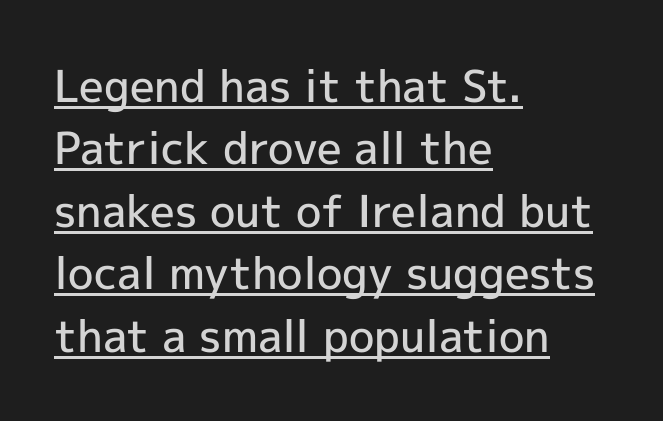
The rendering uses a semibold face; strokes are thickened but not to full bold. Nope, no serifs anywhere on these letters. These characters rest on top of a visible drawn line. Tracking here is standard; glyphs follow each other at the usual distance. This is roman type, the default non-slanted kind. Leading: standard.
